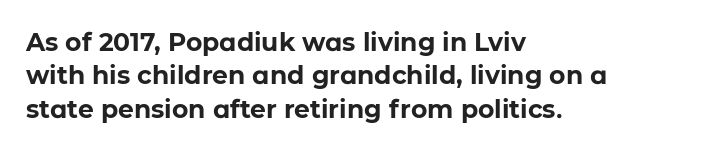
The image shows 25 px bold type, upright; set left-aligned, normal line spacing (1.34x), normal letter spacing, not underlined.
